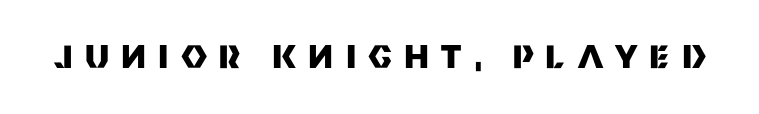
{"serif": "no", "italic": "no", "bold": "yes", "weight": "heavy", "width": "normal", "stroke_contrast": "medium", "x_height": "large", "monospaced": "no", "underline": "no", "letter_spacing": "wide", "letter_spacing_em": 0.38, "glyph_px": 32}
